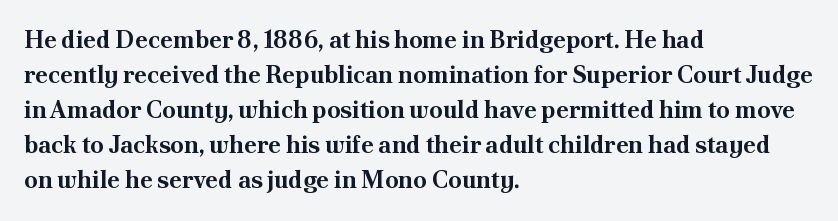
Q: Is the text bold? A: Yes.
Q: Is the text italic (slanted)? A: No, it is upright.
Q: Is the text underlined? A: No.
Q: How is the paragraph aligned? A: Left-aligned.
Q: Is the spacing between letters normal or unusually wide? A: Normal.
Q: Is the spacing between lines tight, normal or loose? A: Normal.
